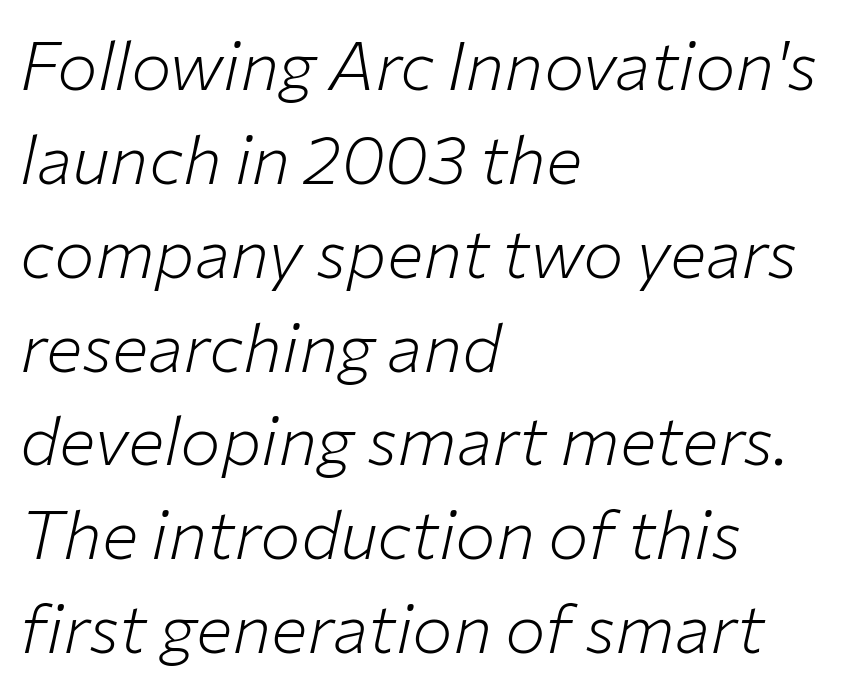
Q: Is the text bold? A: No.
Q: Is the text italic (slanted)? A: Yes, it leans right by about 12 degrees.
Q: Is the text underlined? A: No.
Q: How is the paragraph aligned? A: Left-aligned.
Q: Is the spacing between letters normal or unusually wide? A: Normal.
Q: Is the spacing between lines tight, normal or loose? A: Normal.
Q: Width (condensed, normal, or wide)? A: Normal.
Q: Stroke contrast? A: Low.
Q: x-height? A: Medium.
Q: Monospaced? A: No.
